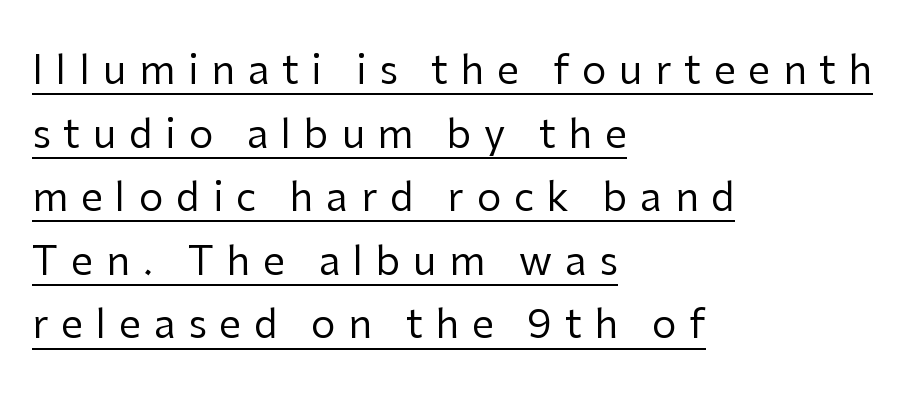
The image shows 39 px regular-weight sans-serif type, upright; set left-aligned, normal line spacing (1.63x), unusually wide letter spacing (+0.33 em), underlined; low stroke contrast and a medium x-height.
